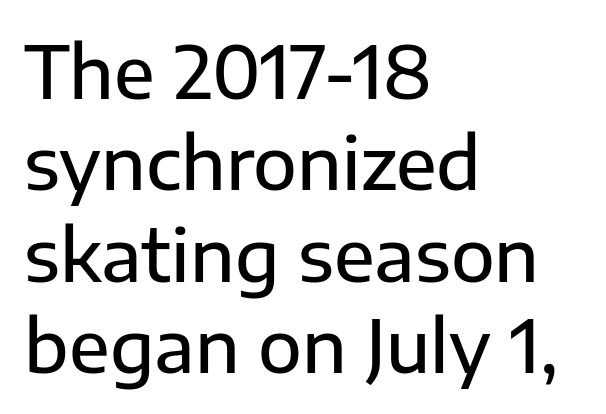
Q: Is the text italic (slanted)? A: No, it is upright.
Q: Is the typeface a serif or a sans-serif typeface? A: Sans-serif.
Q: Is the text underlined? A: No.
Q: How is the paragraph aligned? A: Left-aligned.
Q: Is the spacing between letters normal or unusually wide? A: Normal.
Q: Is the spacing between lines tight, normal or loose? A: Normal.
Q: Width (condensed, normal, or wide)? A: Normal.
Q: Stroke contrast? A: Low.
Q: x-height? A: Medium.
Q: Monospaced? A: No.
